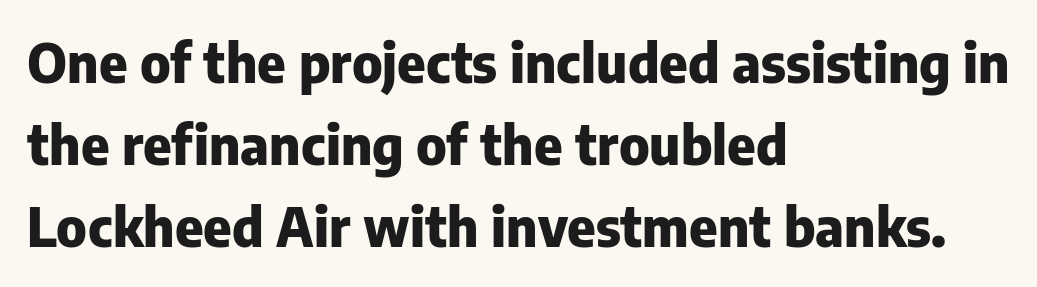
This is roman type, the default non-slanted kind. What's the leading like? Ordinary, nothing unusual. What stands out about the letter spacing? Nothing — it is the standard amount. Check the space under the baseline: it is left empty. In CSS terms this would be text-align: left. Note: no serifs on the glyphs.
